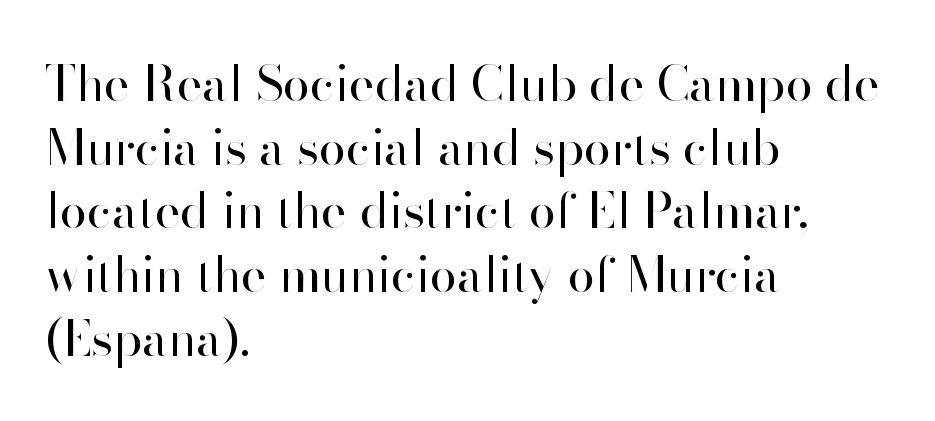
Q: Is the text bold? A: No.
Q: Is the text italic (slanted)? A: No, it is upright.
Q: Is the typeface a serif or a sans-serif typeface? A: Sans-serif.
Q: Is the text underlined? A: No.
Q: How is the paragraph aligned? A: Left-aligned.
Q: Is the spacing between letters normal or unusually wide? A: Normal.
Q: Is the spacing between lines tight, normal or loose? A: Normal.
Q: Width (condensed, normal, or wide)? A: Normal.
Q: Stroke contrast? A: High.
Q: x-height? A: Small.
Q: Monospaced? A: No.
